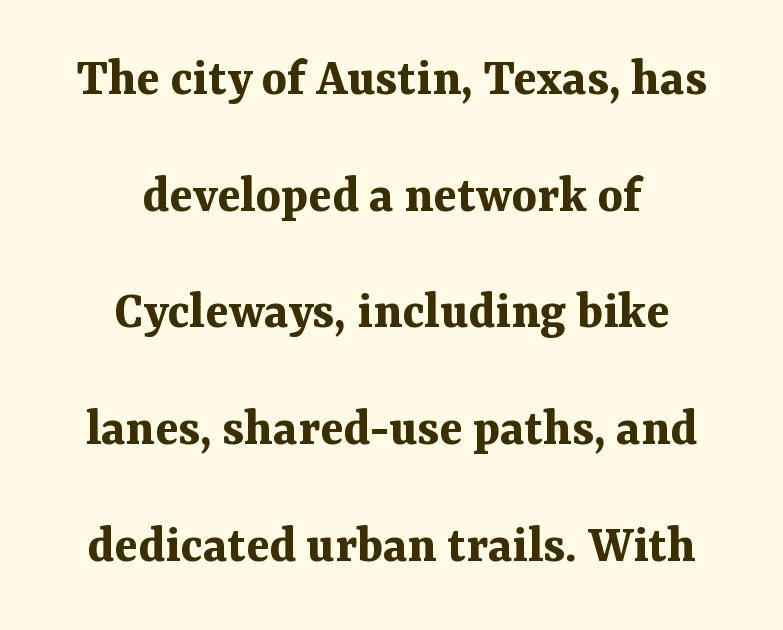
Q: Is the text bold? A: Yes.
Q: Is the text italic (slanted)? A: No, it is upright.
Q: Is the typeface a serif or a sans-serif typeface? A: Serif.
Q: Is the text underlined? A: No.
Q: How is the paragraph aligned? A: Centered.
Q: Is the spacing between letters normal or unusually wide? A: Normal.
Q: Is the spacing between lines tight, normal or loose? A: Loose.
Q: Width (condensed, normal, or wide)? A: Normal.
Q: Stroke contrast? A: Medium.
Q: x-height? A: Medium.
Q: Monospaced? A: No.
